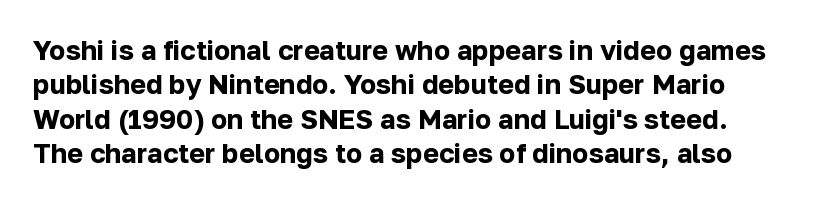
The image shows 27 px bold type, upright; set normal line spacing (1.27x), normal letter spacing, not underlined.
